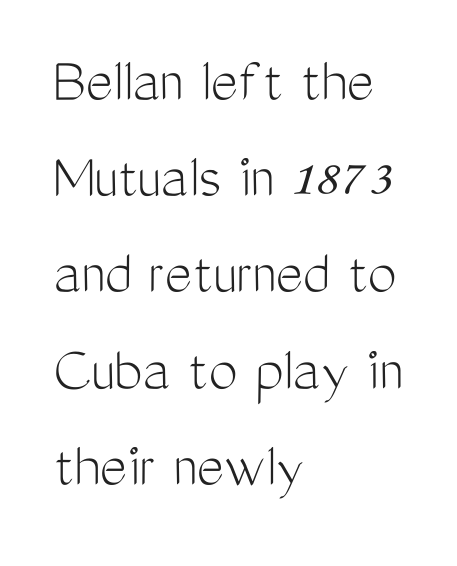
Q: Is the text bold? A: No.
Q: Is the text italic (slanted)? A: No, it is upright.
Q: Is the typeface a serif or a sans-serif typeface? A: Sans-serif.
Q: Is the text underlined? A: No.
Q: How is the paragraph aligned? A: Left-aligned.
Q: Is the spacing between letters normal or unusually wide? A: Normal.
Q: Is the spacing between lines tight, normal or loose? A: Normal.
Q: Width (condensed, normal, or wide)? A: Condensed.
Q: Stroke contrast? A: Medium.
Q: x-height? A: Medium.
Q: Monospaced? A: No.
